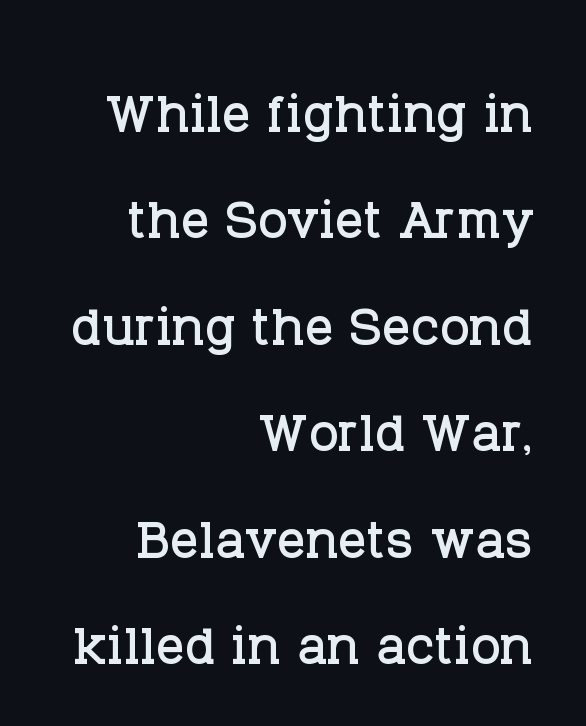
The rendering uses a moderate line-height, typical for paragraphs. When letters stand straight like this, we call the style roman or upright. Type without underlining. This sample has the flowing, uneven cadence of proportional lettering. A serif font was chosen for this passage. Nothing unusual about the tracking: characters are spaced as the font intends.
